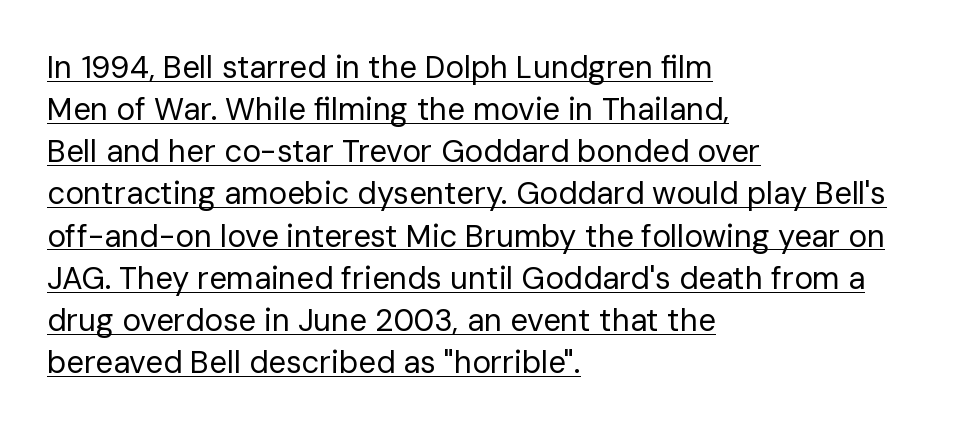
Here the designer chose a conventional face with non-uniform glyph widths. The horizontal fit of the characters is conventional and even. The lines in this sample share a left origin and differ only in where they stop. A typesetter would mark this as roman, not italic. Regarding serifs, this sample does without them. Glance below the letters and you will spot a drawn line.
